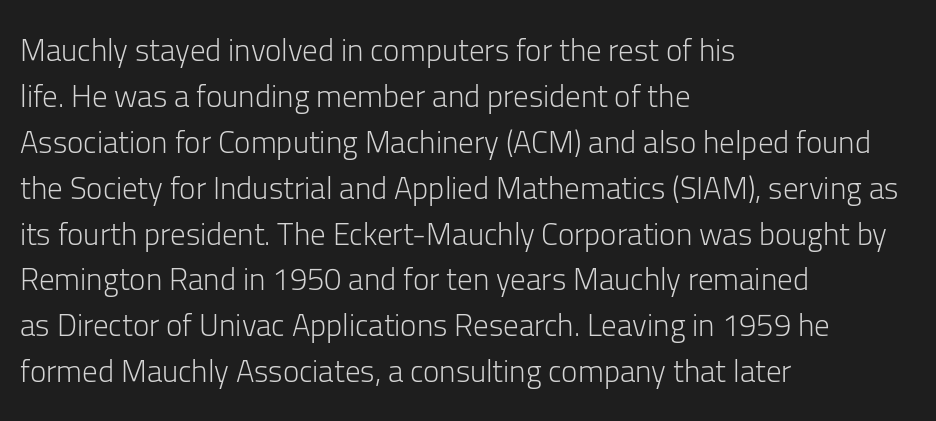
Q: Is the text bold? A: No.
Q: Is the text italic (slanted)? A: No, it is upright.
Q: Is the typeface a serif or a sans-serif typeface? A: Sans-serif.
Q: Is the text underlined? A: No.
Q: How is the paragraph aligned? A: Left-aligned.
Q: Is the spacing between letters normal or unusually wide? A: Normal.
Q: Is the spacing between lines tight, normal or loose? A: Normal.
Q: Width (condensed, normal, or wide)? A: Normal.
Q: Stroke contrast? A: Low.
Q: x-height? A: Medium.
Q: Monospaced? A: No.
